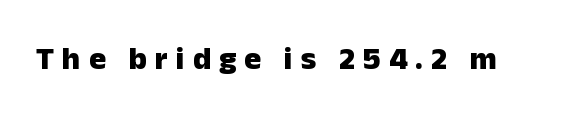
{"serif": "no", "italic": "no", "bold": "yes", "weight": "heavy", "width": "normal", "stroke_contrast": "low", "x_height": "medium", "monospaced": "no", "underline": "no", "letter_spacing": "wide", "letter_spacing_em": 0.25, "glyph_px": 32}
